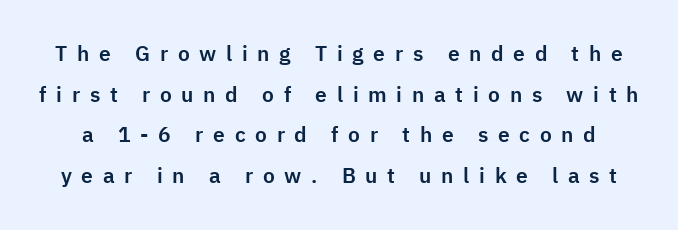
The image shows 21 px text type, upright; set loose line spacing (1.93x), unusually wide letter spacing (+0.46 em), not underlined.
